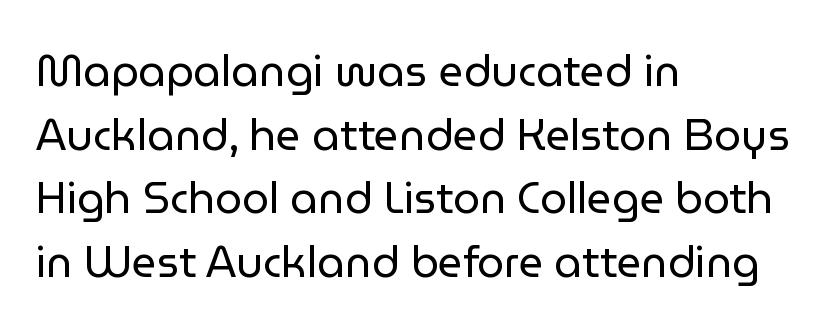
{"serif": "no", "italic": "no", "bold": "no", "weight": "regular", "width": "normal", "stroke_contrast": "low", "x_height": "medium", "monospaced": "no", "underline": "no", "align": "left", "line_spacing": "normal", "line_spacing_ratio": 1.48, "letter_spacing": "normal", "letter_spacing_em": 0.0, "glyph_px": 43}
